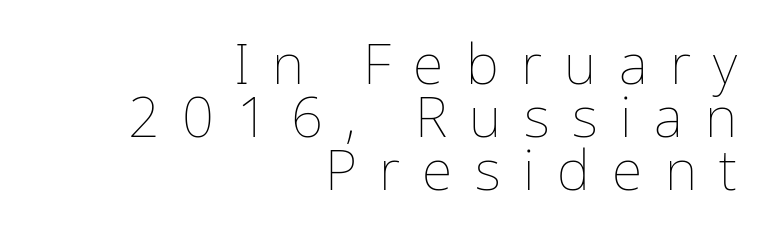
The image shows 56 px thin type, upright; set right-aligned, tight line spacing (0.95x), unusually wide letter spacing (+0.4 em), not underlined; low stroke contrast and a medium x-height.
